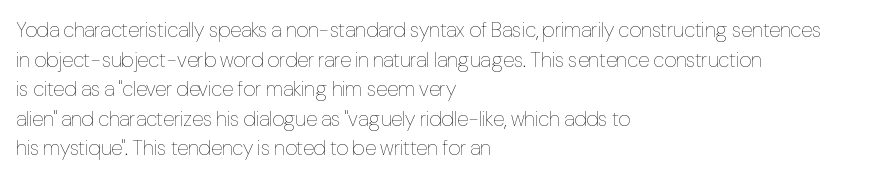
The image shows 21 px text type, upright; set left-aligned, normal line spacing (1.41x), normal letter spacing, not underlined.
